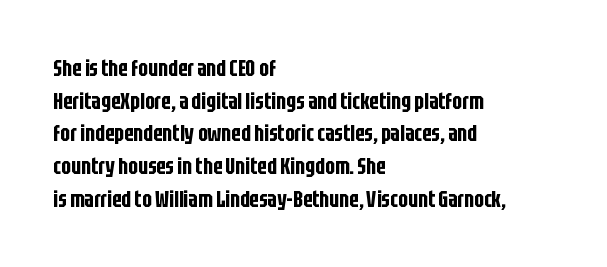
Q: Is the text italic (slanted)? A: No, it is upright.
Q: Is the text underlined? A: No.
Q: How is the paragraph aligned? A: Left-aligned.
Q: Is the spacing between letters normal or unusually wide? A: Normal.
Q: Is the spacing between lines tight, normal or loose? A: Normal.
